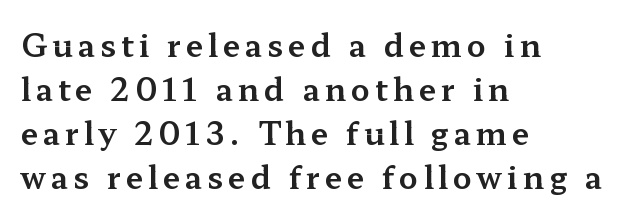
{"serif": "yes", "italic": "no", "width": "wide", "stroke_contrast": "medium", "x_height": "medium", "monospaced": "no", "underline": "no", "align": "left", "line_spacing": "normal", "line_spacing_ratio": 1.42, "glyph_px": 31}
